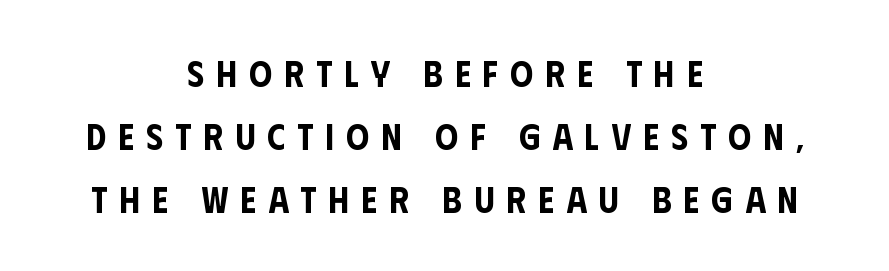
{"serif": "no", "italic": "no", "width": "condensed", "stroke_contrast": "low", "x_height": "large", "monospaced": "no", "underline": "no", "align": "center", "line_spacing_ratio": 1.75, "letter_spacing": "wide", "letter_spacing_em": 0.34, "glyph_px": 36}
